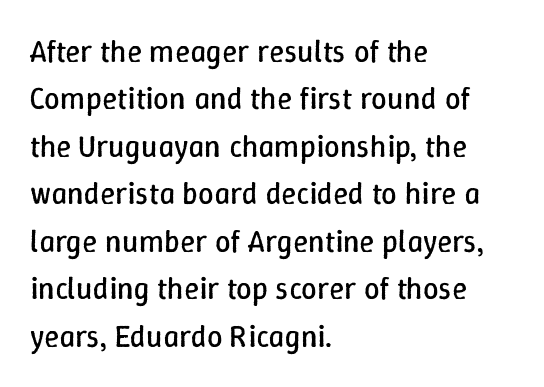
Regarding leading, the lines here are spaced in the standard way. The letters advance in unequal steps, a hallmark of proportional type. The typesetting does not lean heavy: it is not bold. Short note: letters normally spaced.
